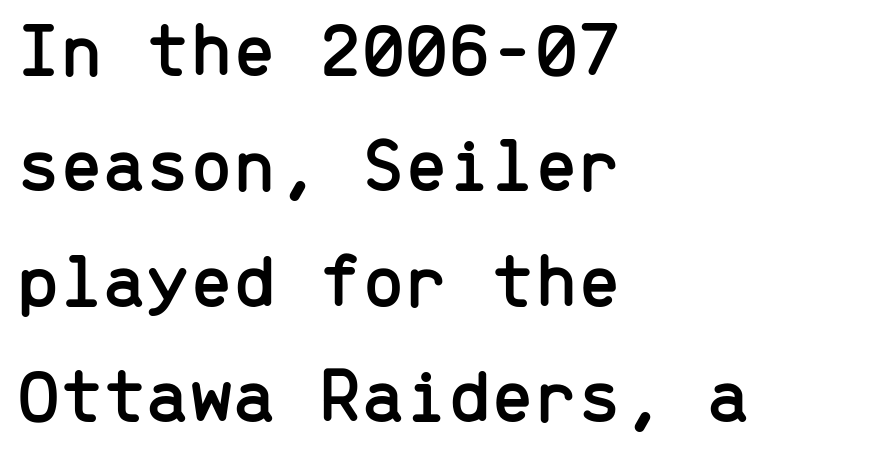
The image shows 77 px sans-serif type, upright, monospaced; set left-aligned, normal line spacing (1.5x), normal letter spacing, not underlined; low stroke contrast and a medium x-height.
